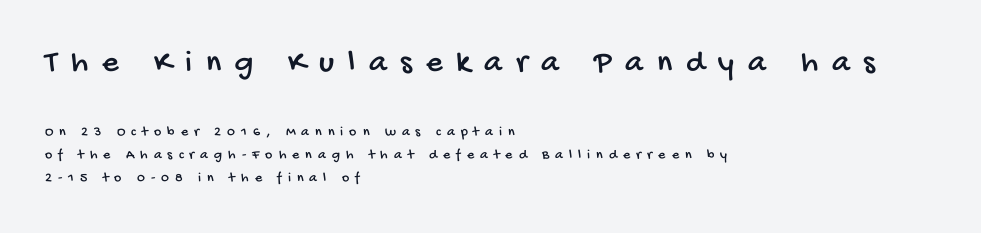
The image shows 32 px condensed sans-serif type; set left-aligned, normal line spacing (1.66x), unusually wide letter spacing (+0.43 em), not underlined; the first (top) block is 2.29x larger; low stroke contrast and a large x-height.
